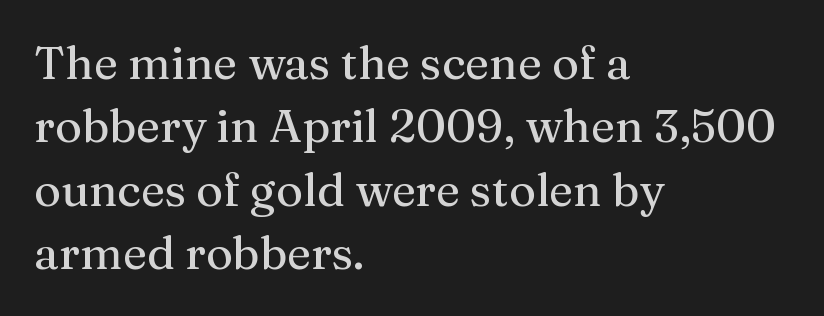
Proportional: the letters do not fall into vertical columns. Horizontal bands of white between lines are of average thickness. The paragraph shown leans on its left margin. Spacing between characters is what you'd get straight out of the box. The type family on display is of the serif kind.
